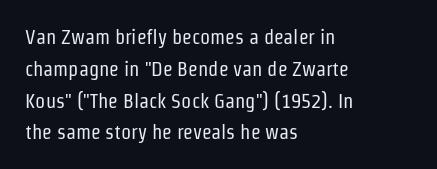
This is not heavy type; no bold has been used. Tracking here is standard; glyphs follow each other at the usual distance. Horizontal bands of white between lines are of average thickness. Underlining? Definitely not there. A student would call this left alignment; a typographer would say flush left, rag right.
